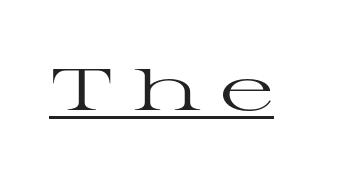
The image shows 59 px regular-weight, wide serif type, upright; set unusually wide letter spacing (+0.31 em), underlined; high stroke contrast and a medium x-height.
